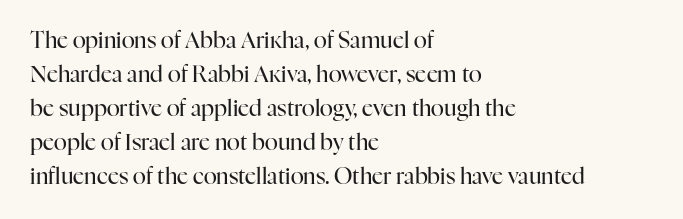
The image shows 22 px text type, upright; set left-aligned, normal line spacing (1.54x), normal letter spacing, not underlined.
